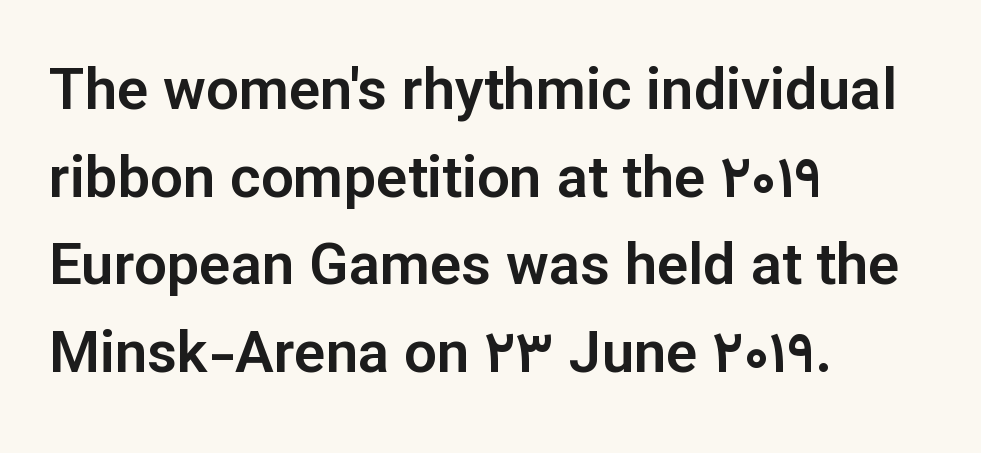
Q: Is the text italic (slanted)? A: No, it is upright.
Q: Is the typeface a serif or a sans-serif typeface? A: Sans-serif.
Q: Is the text underlined? A: No.
Q: How is the paragraph aligned? A: Left-aligned.
Q: Is the spacing between letters normal or unusually wide? A: Normal.
Q: Is the spacing between lines tight, normal or loose? A: Normal.
Q: Width (condensed, normal, or wide)? A: Normal.
Q: Stroke contrast? A: Low.
Q: x-height? A: Medium.
Q: Monospaced? A: No.
